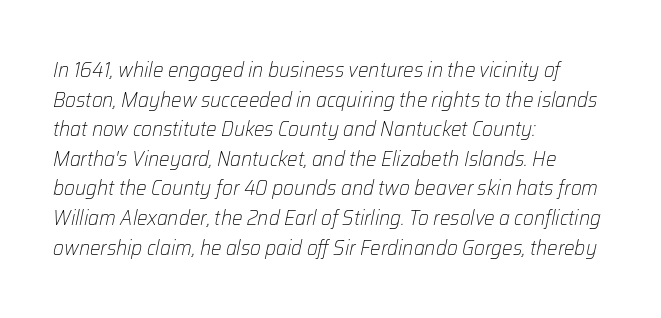
{"italic": "yes", "lean": "right", "slant_degrees": 12, "bold": "no", "underline": "no", "align": "left", "line_spacing": "normal", "line_spacing_ratio": 1.41, "letter_spacing": "normal", "letter_spacing_em": 0.0, "glyph_px": 21}
